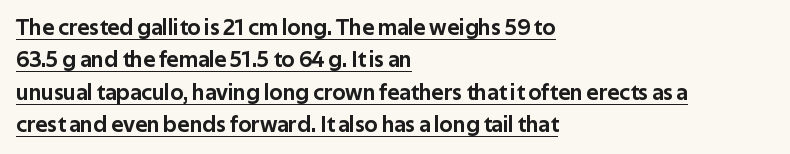
The image shows 23 px text type, upright; set left-aligned, normal line spacing (1.41x), normal letter spacing, underlined.
